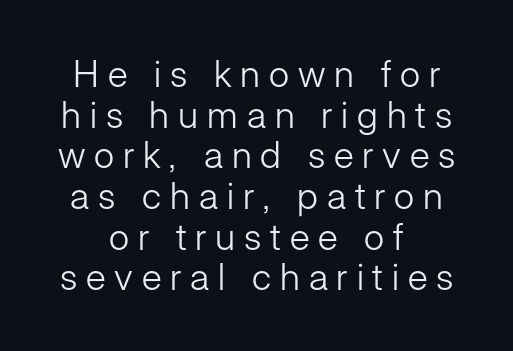
{"serif": "no", "italic": "no", "bold": "no", "weight": "light", "width": "normal", "stroke_contrast": "low", "x_height": "medium", "monospaced": "no", "underline": "no", "align": "center", "line_spacing": "tight", "line_spacing_ratio": 1.1, "letter_spacing": "wide", "letter_spacing_em": 0.24, "glyph_px": 37}
